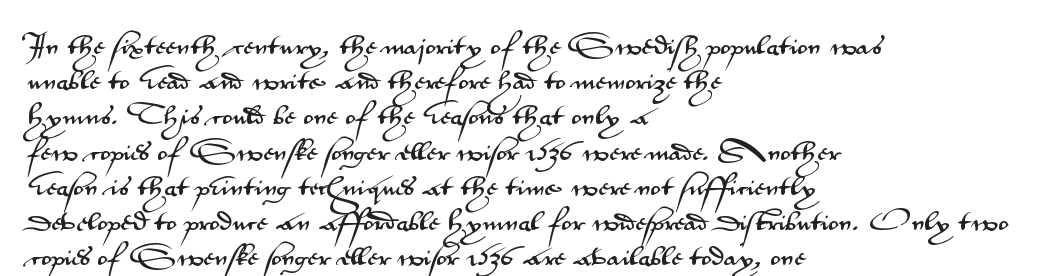
{"underline": "no", "align": "left", "line_spacing": "normal", "line_spacing_ratio": 1.6, "letter_spacing": "normal", "letter_spacing_em": 0.0, "glyph_px": 22}
